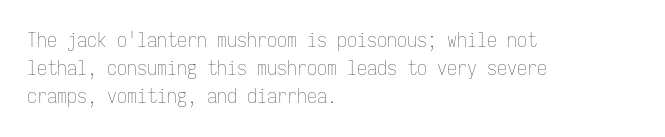
Nobody drew a line under any word here. When letters stand straight like this, we call the style roman or upright. The lines sit at an ordinary, default distance from one another. Summary of weight: not heavy and not bold.
